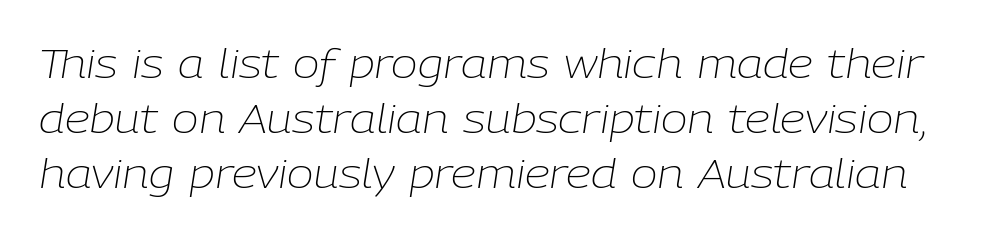
Q: Is the text bold? A: No.
Q: Is the text italic (slanted)? A: Yes, it leans right by about 9 degrees.
Q: Is the text underlined? A: No.
Q: Is the spacing between letters normal or unusually wide? A: Normal.
Q: Is the spacing between lines tight, normal or loose? A: Normal.
Q: Width (condensed, normal, or wide)? A: Normal.
Q: Stroke contrast? A: Low.
Q: x-height? A: Medium.
Q: Monospaced? A: No.
